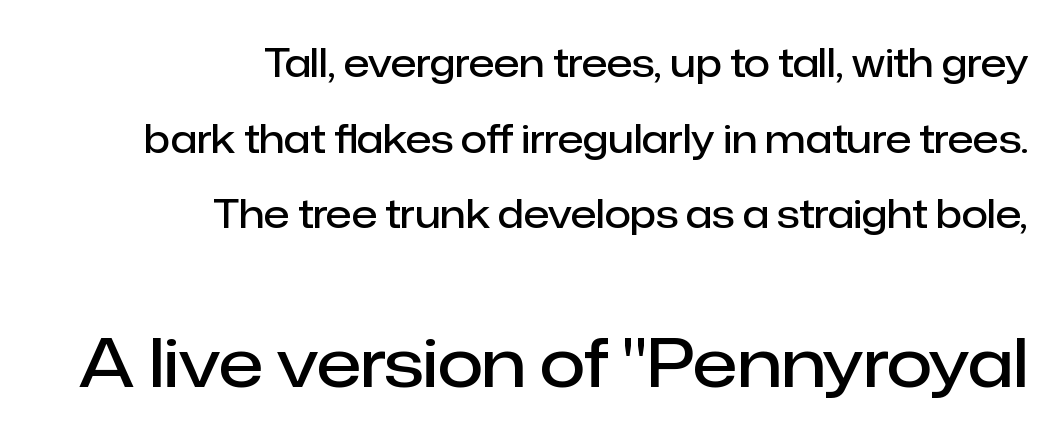
Italic: no, the glyphs are upright roman. The text was rendered using a sans face with plain stroke endings. In terms of letterspacing, this is plain default setting. Leading: increased. Lines of text with bare space underneath. Casual observation: everything's shoved over to the right.
